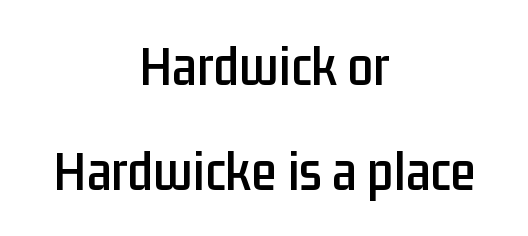
Casual observation: everything's sitting right in the middle. Clear beneath every line of the passage. The type is set solid horizontally, with unmodified tracking. The characters display no serif detailing; their extremities are plain. The passage shown is typed in a proportional face where columns would drift. This sample uses an upright cut, with every glyph sitting square on the baseline.
